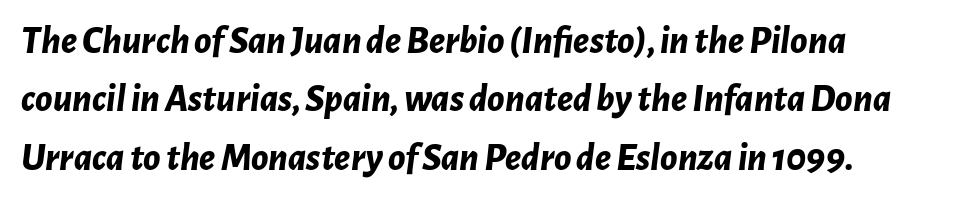
The image shows 39 px bold type, italic (leaning right); set left-aligned, normal line spacing (1.5x), normal letter spacing, not underlined; low stroke contrast and a medium x-height.
